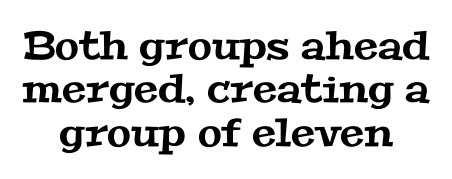
Nobody touched the tracking dial on this one. You could not count columns in this text — the font is proportionally spaced. Reading down the block, each line starts at a different indent, mirrored at its end. Any mark beneath the type? The region is blank. The passage shown is typeset with a serif family. Vertical spacing — tight.
